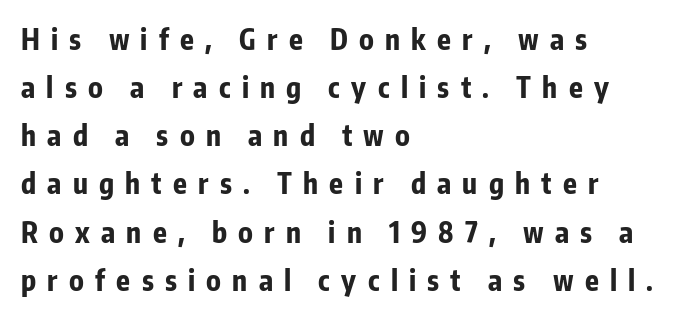
The image shows 28 px bold, condensed sans-serif type, upright; set left-aligned, line spacing 1.72x, unusually wide letter spacing (+0.4 em), not underlined; low stroke contrast and a medium x-height.
